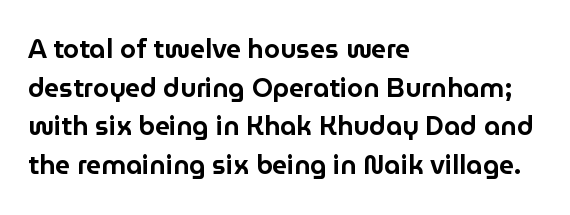
{"italic": "no", "underline": "no", "align": "left", "line_spacing": "normal", "line_spacing_ratio": 1.49, "letter_spacing": "normal", "letter_spacing_em": 0.0, "glyph_px": 26}
